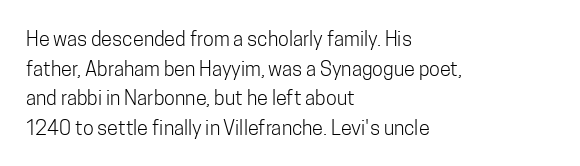
Q: Is the text bold? A: No.
Q: Is the text italic (slanted)? A: No, it is upright.
Q: Is the text underlined? A: No.
Q: How is the paragraph aligned? A: Left-aligned.
Q: Is the spacing between letters normal or unusually wide? A: Normal.
Q: Is the spacing between lines tight, normal or loose? A: Normal.
